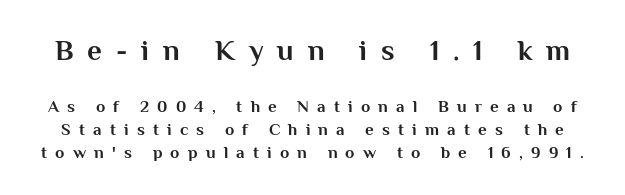
{"serif": "no", "italic": "no", "bold": "yes", "weight": "bold", "width": "normal", "stroke_contrast": "medium", "x_height": "medium", "monospaced": "no", "underline": "no", "line_spacing": "normal", "line_spacing_ratio": 1.36, "letter_spacing": "wide", "letter_spacing_em": 0.48, "larger_block": "first", "size_ratio": 1.71, "glyph_px": 29}
